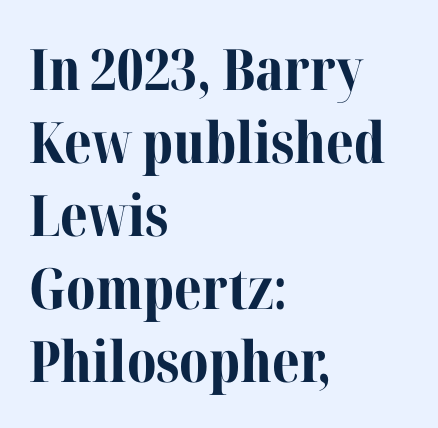
The image shows 57 px bold serif type, upright; set left-aligned, normal line spacing (1.28x), normal letter spacing, not underlined; medium stroke contrast and a medium x-height.
